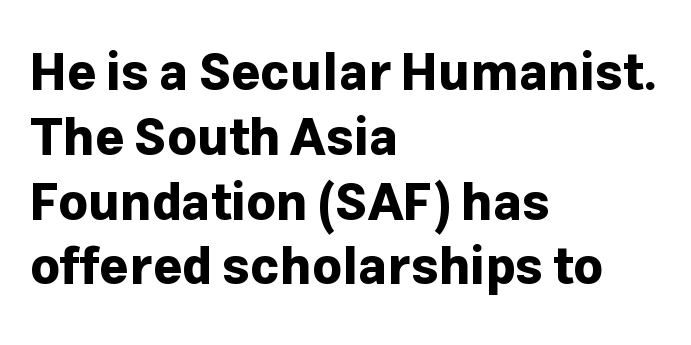
{"serif": "no", "italic": "no", "bold": "yes", "weight": "bold", "width": "normal", "stroke_contrast": "low", "x_height": "medium", "monospaced": "no", "underline": "no", "align": "left", "line_spacing": "normal", "line_spacing_ratio": 1.27, "letter_spacing": "normal", "letter_spacing_em": 0.0, "glyph_px": 51}
